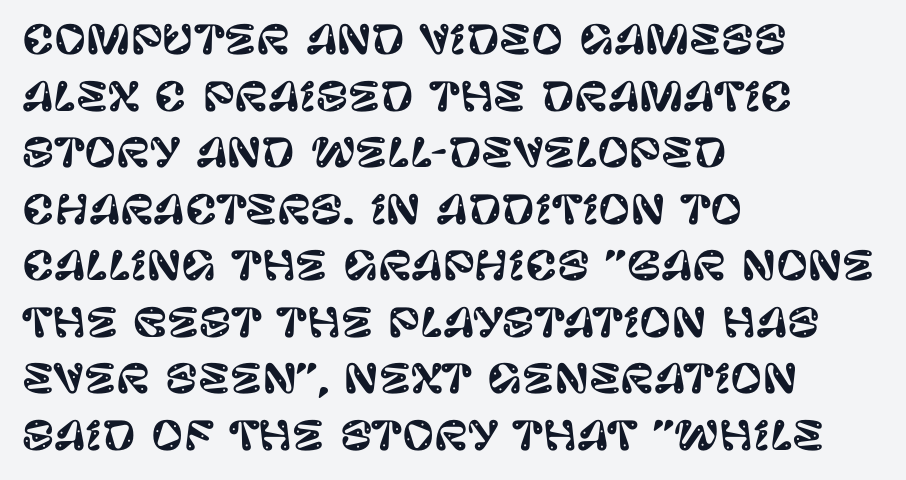
The image shows 39 px sans-serif type; set left-aligned, normal line spacing (1.45x), normal letter spacing, not underlined; low stroke contrast and a large x-height.
